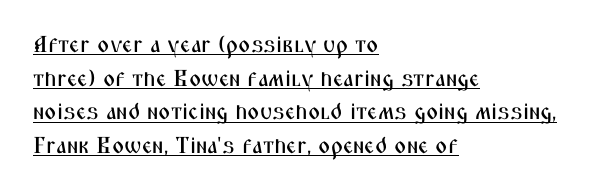
{"italic": "no", "underline": "yes", "align": "left", "line_spacing": "normal", "line_spacing_ratio": 1.46, "letter_spacing": "normal", "letter_spacing_em": 0.0, "glyph_px": 23}
